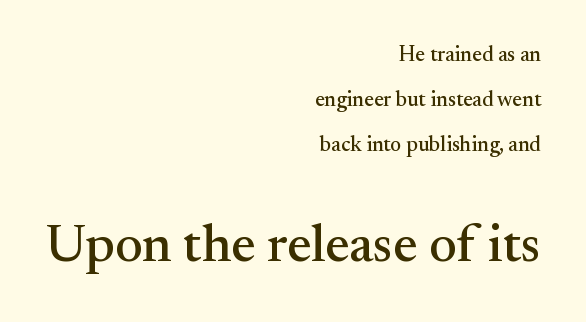
Q: Is the text italic (slanted)? A: No, it is upright.
Q: Is the typeface a serif or a sans-serif typeface? A: Serif.
Q: Is the text underlined? A: No.
Q: How is the paragraph aligned? A: Right-aligned.
Q: Is the spacing between letters normal or unusually wide? A: Normal.
Q: Is the spacing between lines tight, normal or loose? A: Loose.
Q: Which block of text is set in a larger size, the first (top) or the second (bottom)? A: The second (bottom) one.
Q: Width (condensed, normal, or wide)? A: Normal.
Q: Stroke contrast? A: Medium.
Q: x-height? A: Small.
Q: Monospaced? A: No.
